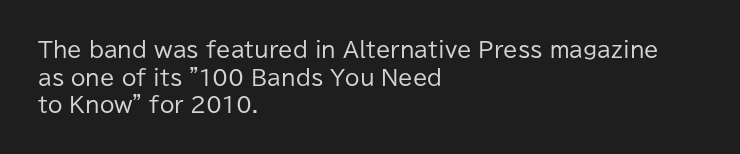
Q: Is the text bold? A: No.
Q: Is the text italic (slanted)? A: No, it is upright.
Q: Is the text underlined? A: No.
Q: How is the paragraph aligned? A: Left-aligned.
Q: Is the spacing between letters normal or unusually wide? A: Normal.
Q: Is the spacing between lines tight, normal or loose? A: Normal.
